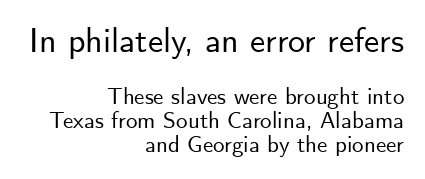
Proportional: the letters do not fall into vertical columns. Caption: upper text group enlarged, lower text group reduced. Italic? Not at all — the glyphs are vertical. Type without underlining. Rows of type sit shoulder to shoulder in the vertical direction.
